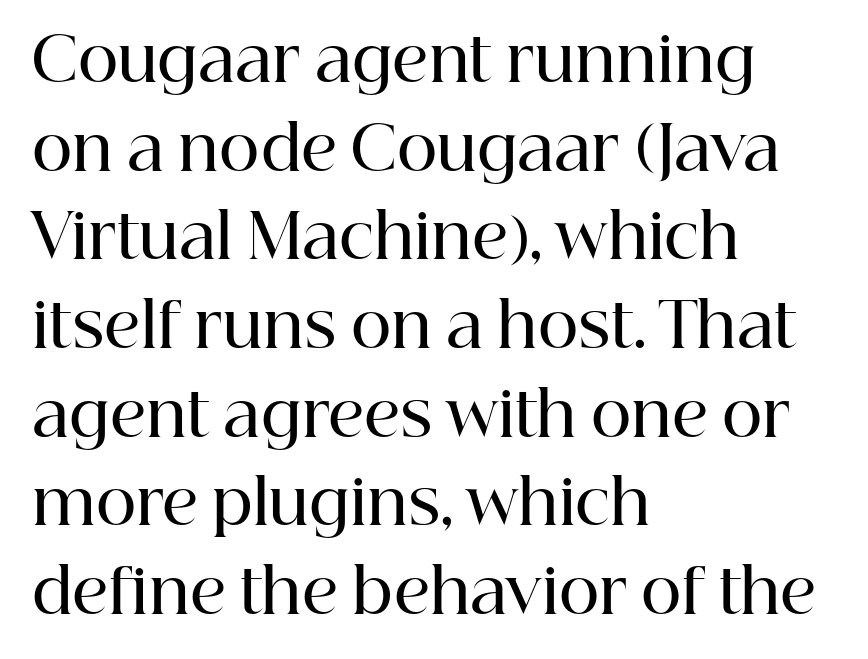
Every character sits straight up, as roman type does. Each letter keeps its own natural width here, so spacing adapts to shape. Descender tails drop into unmarked territory. Strokes here are thickened, but only to semibold level. These lines stack with their left ends in a neat column. Check where the strokes stop: tiny serifs finish them off.
